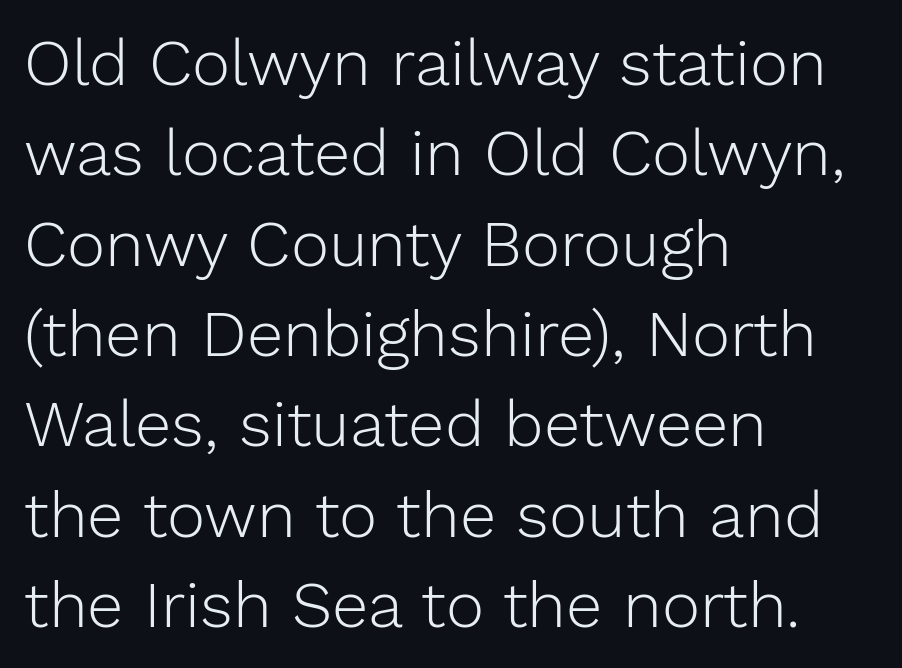
These lines are rendered in a variable-pitch font. Line spacing here is normal. Caption: face not bold, strokes unweighted. Students, note that the glyphs here touch the page at normal intervals. The text was rendered using a sans face with plain stroke endings. In CSS terms this would be text-align: left.
